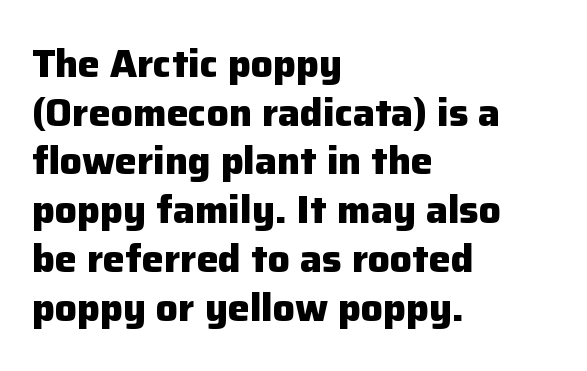
{"serif": "no", "italic": "no", "bold": "yes", "weight": "heavy", "width": "normal", "stroke_contrast": "low", "x_height": "medium", "monospaced": "no", "underline": "no", "align": "left", "line_spacing": "normal", "line_spacing_ratio": 1.25, "letter_spacing": "normal", "letter_spacing_em": 0.0, "glyph_px": 39}
